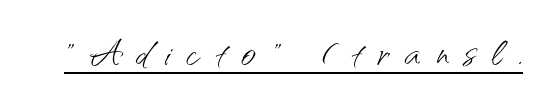
The image shows 51 px light sans-serif type; set unusually wide letter spacing (+0.31 em), underlined; medium stroke contrast and a small x-height.
